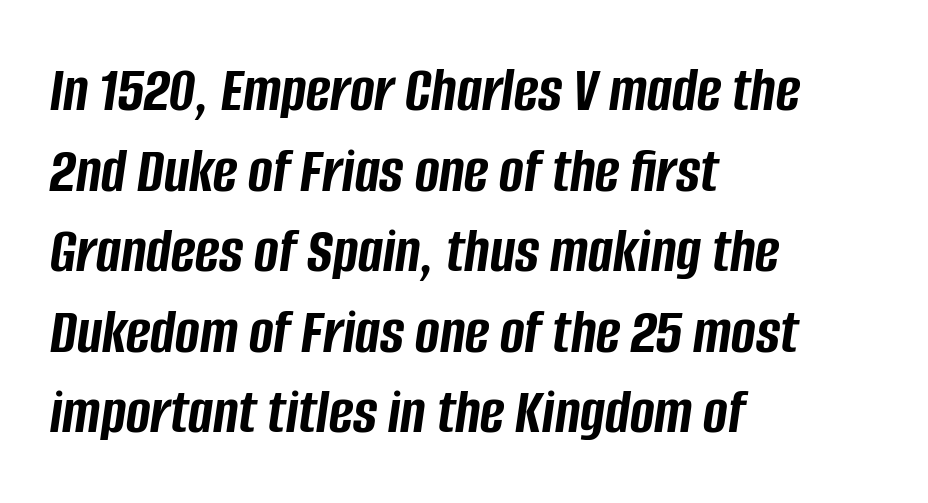
Q: Is the text bold? A: Yes.
Q: Is the text italic (slanted)? A: Yes, it leans right by about 8 degrees.
Q: Is the text underlined? A: No.
Q: How is the paragraph aligned? A: Left-aligned.
Q: Is the spacing between letters normal or unusually wide? A: Normal.
Q: Width (condensed, normal, or wide)? A: Condensed.
Q: Stroke contrast? A: Low.
Q: x-height? A: Large.
Q: Monospaced? A: No.
